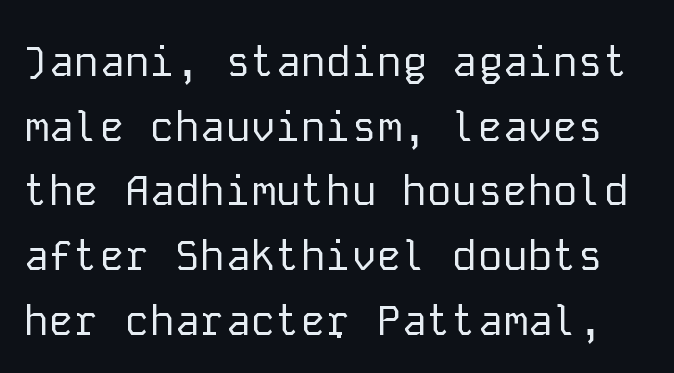
The image shows 42 px regular-weight sans-serif type, upright, monospaced; set normal line spacing (1.54x), normal letter spacing, not underlined; low stroke contrast and a medium x-height.
